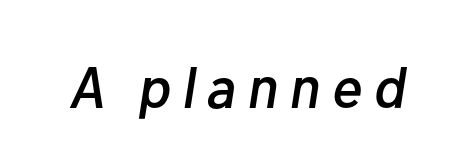
Descender tails drop into unmarked territory. Is this a fixed-width face? No — the glyphs have proportional, varying widths. Is the type slanted? Yes — the strokes lean at a clear angle.
